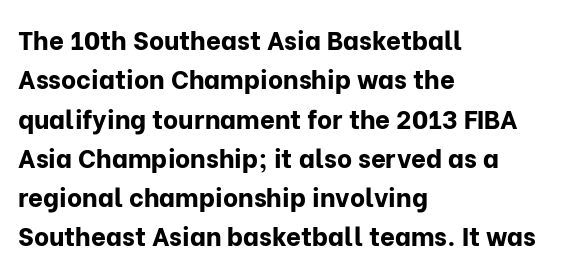
{"italic": "no", "bold": "yes", "underline": "no", "align": "left", "line_spacing": "normal", "line_spacing_ratio": 1.51, "letter_spacing": "normal", "letter_spacing_em": 0.0, "glyph_px": 26}
